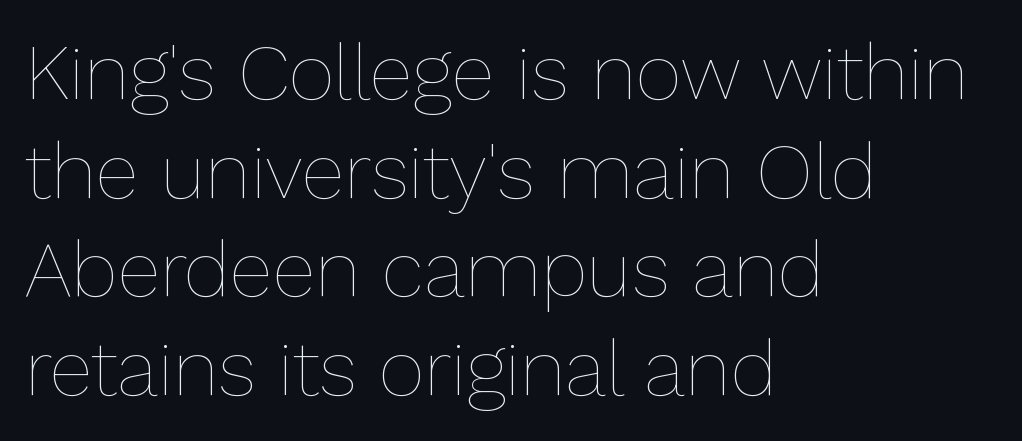
The weight would be labelled regular, book, light, or lighter still. These lines keep a tight, regular rhythm from letter to letter. Honestly, the row spacing looks completely unremarkable. Do the characters align in a grid? No, the font is proportional. The specimen reads as upright at a glance. Clear beneath every line of the passage.
